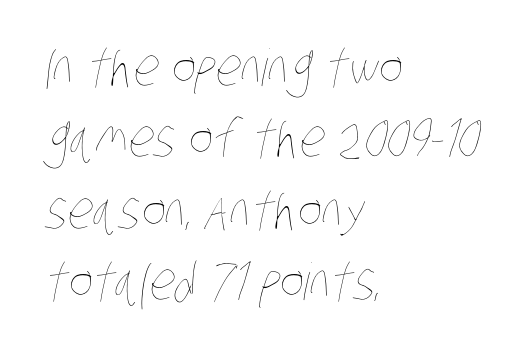
The image shows 51 px thin, condensed type; set left-aligned, normal line spacing (1.4x), normal letter spacing, not underlined; low stroke contrast and a large x-height.
